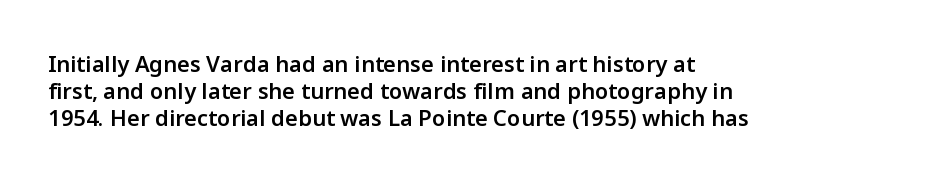
{"italic": "no", "bold": "semi", "underline": "no", "align": "left", "line_spacing_ratio": 1.22, "letter_spacing": "normal", "letter_spacing_em": 0.0, "glyph_px": 22}
